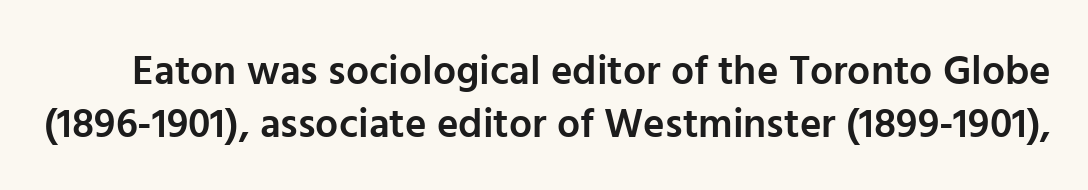
Q: Is the text bold? A: Semi-bold.
Q: Is the text italic (slanted)? A: No, it is upright.
Q: Is the typeface a serif or a sans-serif typeface? A: Sans-serif.
Q: Is the text underlined? A: No.
Q: Is the spacing between letters normal or unusually wide? A: Normal.
Q: Is the spacing between lines tight, normal or loose? A: Normal.
Q: Width (condensed, normal, or wide)? A: Normal.
Q: Stroke contrast? A: Low.
Q: x-height? A: Medium.
Q: Monospaced? A: No.
